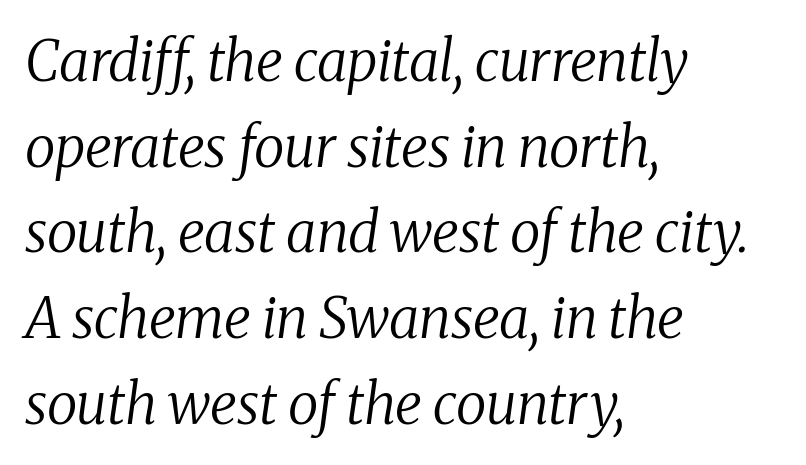
Q: Is the text bold? A: No.
Q: Is the text italic (slanted)? A: Yes, it leans right by about 8 degrees.
Q: Is the typeface a serif or a sans-serif typeface? A: Serif.
Q: Is the text underlined? A: No.
Q: How is the paragraph aligned? A: Left-aligned.
Q: Is the spacing between letters normal or unusually wide? A: Normal.
Q: Is the spacing between lines tight, normal or loose? A: Normal.
Q: Width (condensed, normal, or wide)? A: Normal.
Q: Stroke contrast? A: Medium.
Q: x-height? A: Medium.
Q: Monospaced? A: No.
